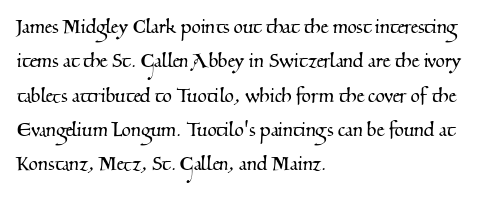
{"underline": "no", "align": "left", "line_spacing": "normal", "line_spacing_ratio": 1.43, "letter_spacing": "normal", "letter_spacing_em": 0.0, "glyph_px": 24}
